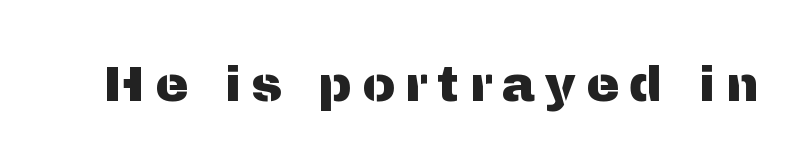
Q: Is the text italic (slanted)? A: No, it is upright.
Q: Is the typeface a serif or a sans-serif typeface? A: Sans-serif.
Q: Is the text underlined? A: No.
Q: Is the spacing between letters normal or unusually wide? A: Unusually wide.
Q: Width (condensed, normal, or wide)? A: Normal.
Q: Stroke contrast? A: Medium.
Q: x-height? A: Medium.
Q: Monospaced? A: No.
